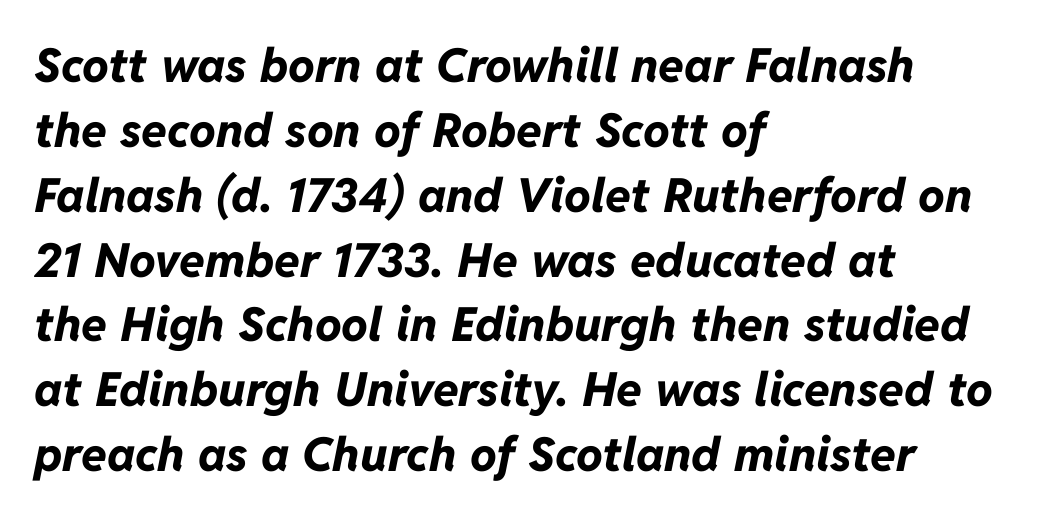
The zone under the glyphs is completely vacant. Reading down the block, your eye returns to a fixed left position each line. Students, this is bold: see how much ink each stroke carries. The tracking reads as untouched default to a designer's eye. Interline gaps are of average width in this sample. Quick note: italic.
